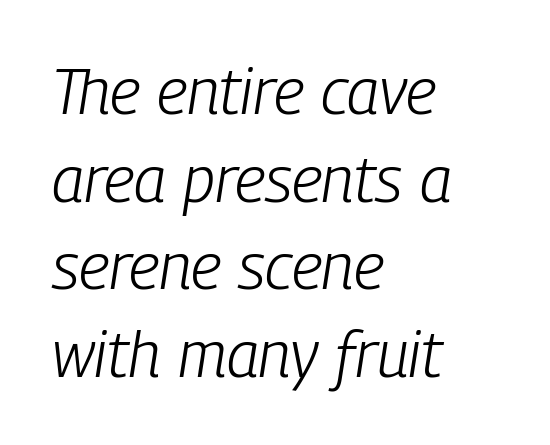
It's the slanting kind of type. Default kerning and tracking; the words read as compact shapes. The space beneath each line is pristine and unruled. Heft: none added — not bold.
